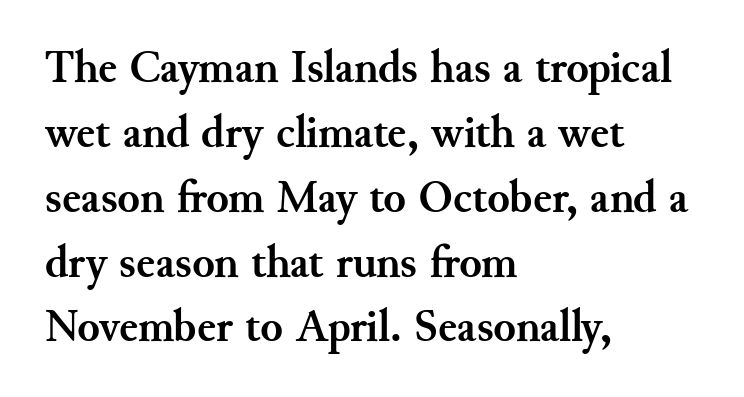
{"serif": "yes", "italic": "no", "bold": "yes", "weight": "semibold", "width": "normal", "stroke_contrast": "medium", "x_height": "small", "monospaced": "no", "underline": "no", "align": "left", "line_spacing": "normal", "line_spacing_ratio": 1.41, "letter_spacing": "normal", "letter_spacing_em": 0.0, "glyph_px": 46}
